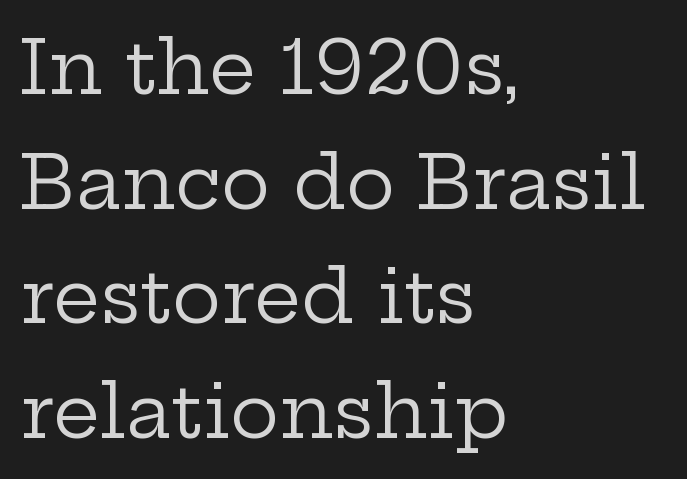
Q: Is the text bold? A: No.
Q: Is the text italic (slanted)? A: No, it is upright.
Q: Is the typeface a serif or a sans-serif typeface? A: Serif.
Q: Is the text underlined? A: No.
Q: How is the paragraph aligned? A: Left-aligned.
Q: Is the spacing between letters normal or unusually wide? A: Normal.
Q: Is the spacing between lines tight, normal or loose? A: Normal.
Q: Width (condensed, normal, or wide)? A: Wide.
Q: Stroke contrast? A: Low.
Q: x-height? A: Medium.
Q: Monospaced? A: No.
